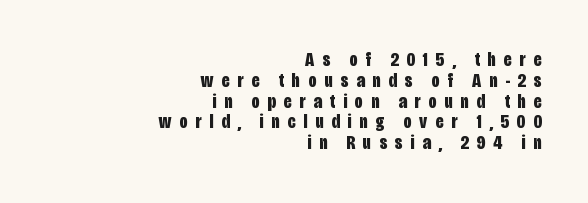
{"italic": "no", "bold": "yes", "underline": "no", "align": "right", "line_spacing": "tight", "line_spacing_ratio": 1.04, "letter_spacing": "wide", "letter_spacing_em": 0.4, "glyph_px": 20}
